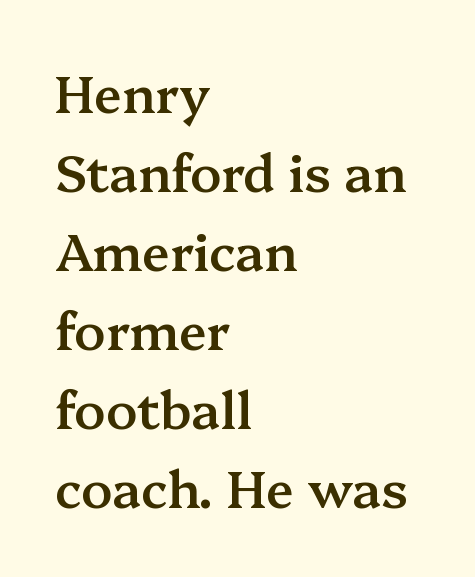
Q: Is the text bold? A: Semi-bold.
Q: Is the text italic (slanted)? A: No, it is upright.
Q: Is the typeface a serif or a sans-serif typeface? A: Serif.
Q: Is the text underlined? A: No.
Q: How is the paragraph aligned? A: Left-aligned.
Q: Is the spacing between letters normal or unusually wide? A: Normal.
Q: Is the spacing between lines tight, normal or loose? A: Normal.
Q: Width (condensed, normal, or wide)? A: Normal.
Q: Stroke contrast? A: Medium.
Q: x-height? A: Medium.
Q: Monospaced? A: No.
